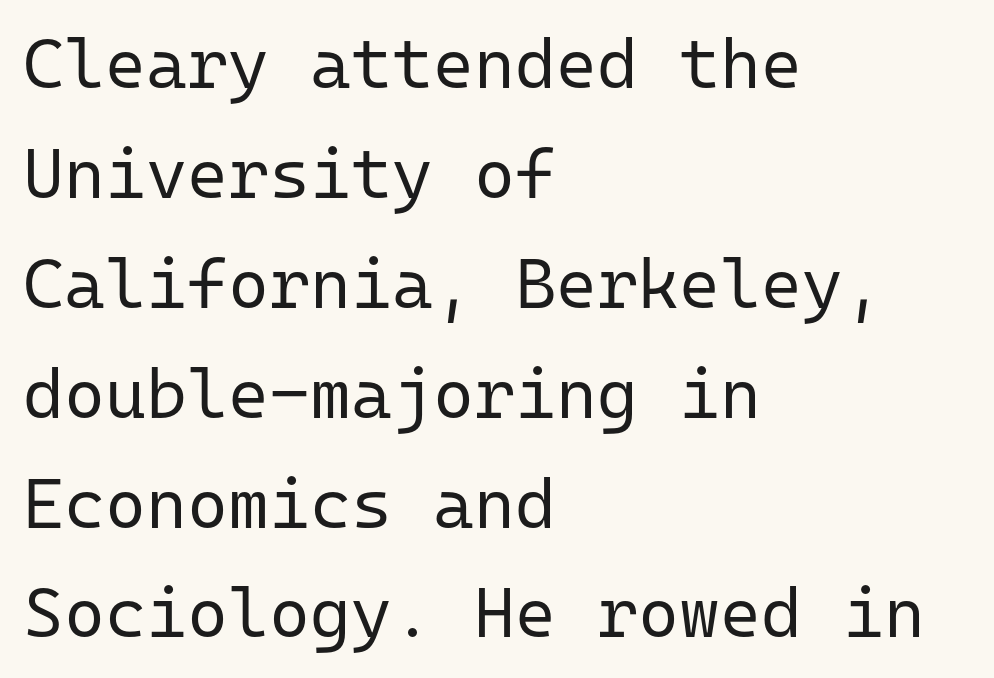
The tracking reads as untouched default to a designer's eye. The glyphs are unaccompanied by any horizontal stroke below them. Every stem runs plumb, perpendicular to the baseline. The designer left line spacing at the default. Monospaced: the letters line up in strict vertical columns. If you drew a ruler down the left edge, every line would touch it.
